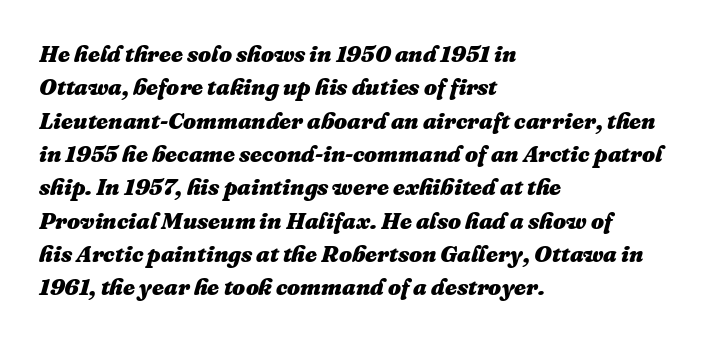
{"italic": "yes", "lean": "right", "slant_degrees": 16, "bold": "yes", "underline": "no", "align": "left", "line_spacing": "normal", "line_spacing_ratio": 1.45, "letter_spacing": "normal", "letter_spacing_em": 0.0, "glyph_px": 23}
